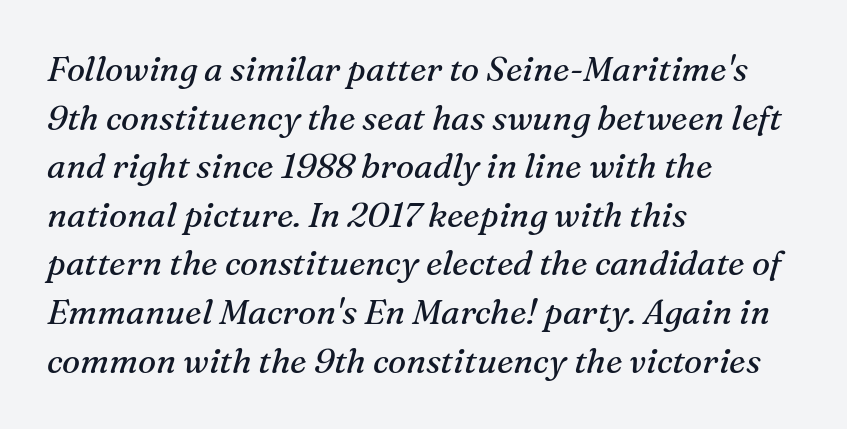
Q: Is the text bold? A: No.
Q: Is the text italic (slanted)? A: Yes, it leans right by about 16 degrees.
Q: Is the typeface a serif or a sans-serif typeface? A: Serif.
Q: Is the text underlined? A: No.
Q: How is the paragraph aligned? A: Left-aligned.
Q: Is the spacing between letters normal or unusually wide? A: Normal.
Q: Is the spacing between lines tight, normal or loose? A: Normal.
Q: Width (condensed, normal, or wide)? A: Normal.
Q: Stroke contrast? A: Medium.
Q: x-height? A: Medium.
Q: Monospaced? A: No.
